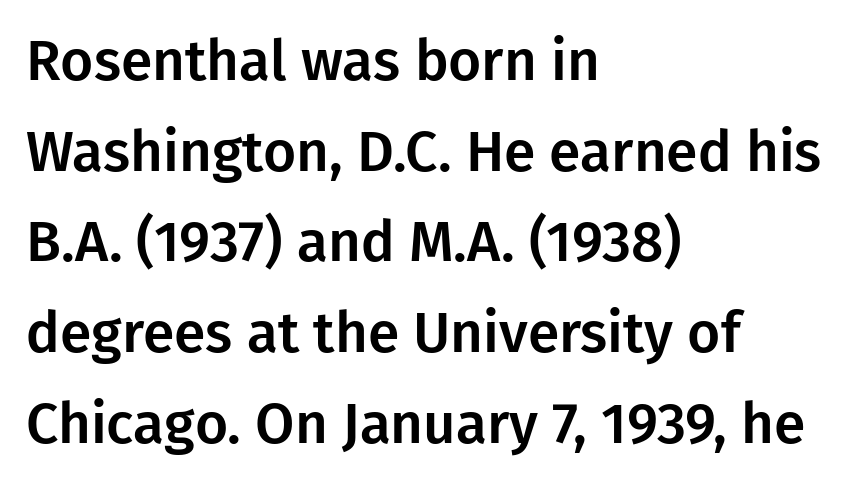
Q: Is the text italic (slanted)? A: No, it is upright.
Q: Is the typeface a serif or a sans-serif typeface? A: Sans-serif.
Q: Is the text underlined? A: No.
Q: How is the paragraph aligned? A: Left-aligned.
Q: Is the spacing between letters normal or unusually wide? A: Normal.
Q: Is the spacing between lines tight, normal or loose? A: Normal.
Q: Width (condensed, normal, or wide)? A: Normal.
Q: Stroke contrast? A: Low.
Q: x-height? A: Medium.
Q: Monospaced? A: No.
